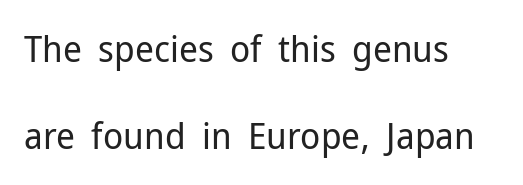
{"serif": "no", "italic": "no", "bold": "no", "weight": "regular", "width": "normal", "stroke_contrast": "low", "x_height": "medium", "monospaced": "no", "underline": "no", "align": "left", "line_spacing": "loose", "line_spacing_ratio": 2.36, "letter_spacing": "normal", "letter_spacing_em": 0.0, "glyph_px": 37}
